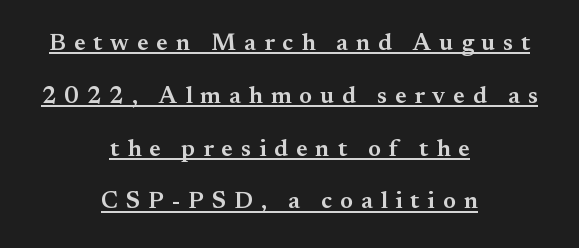
Q: Is the text bold? A: Semi-bold.
Q: Is the text italic (slanted)? A: No, it is upright.
Q: Is the text underlined? A: Yes.
Q: How is the paragraph aligned? A: Centered.
Q: Is the spacing between letters normal or unusually wide? A: Unusually wide.
Q: Is the spacing between lines tight, normal or loose? A: Loose.
